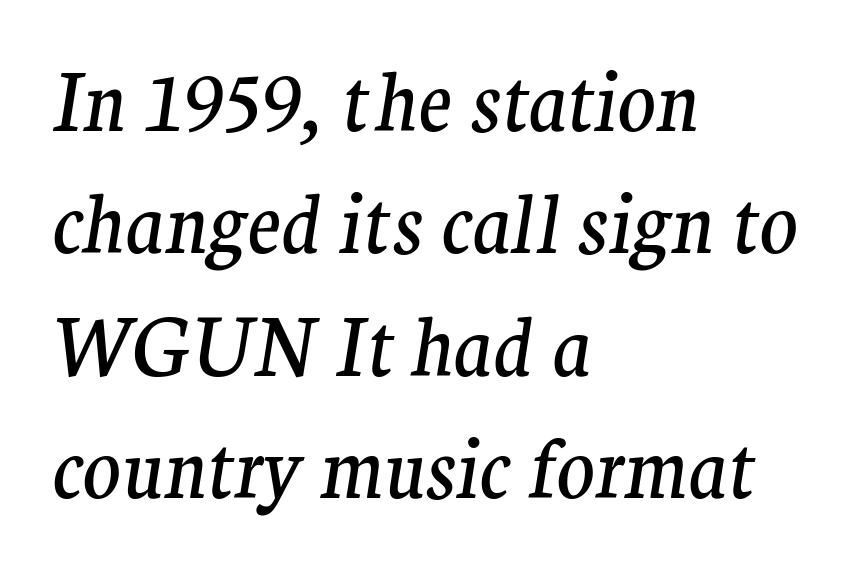
No extra tracking has been applied to these lines. Observe the lean: these are italic letterforms. To sum up the face: it has serifs. The letterforms sit at book weight or below. The rendering uses natural spacing where letterforms have individual widths. The vertical gap from one line to the next is medium.
